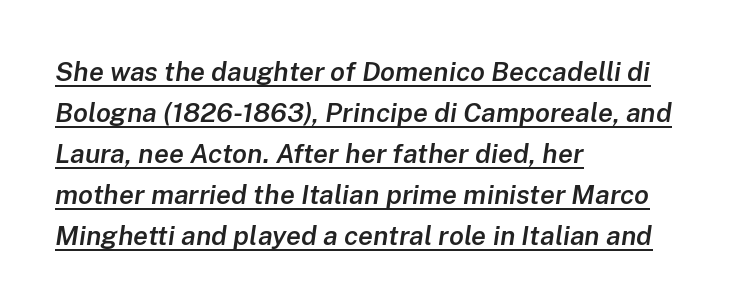
The image shows 27 px text type, italic (leaning right); set left-aligned, normal line spacing (1.52x), normal letter spacing, underlined.
